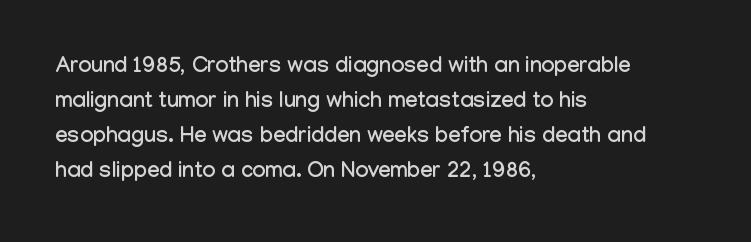
{"italic": "no", "underline": "no", "align": "left", "line_spacing": "normal", "line_spacing_ratio": 1.59, "letter_spacing": "normal", "letter_spacing_em": 0.0, "glyph_px": 22}
